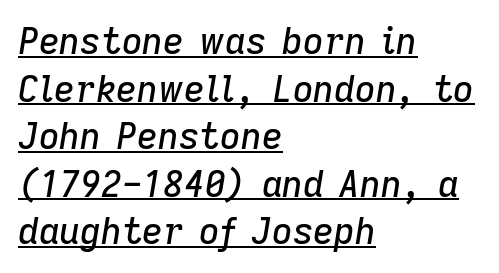
{"italic": "yes", "lean": "right", "slant_degrees": 9, "width": "normal", "stroke_contrast": "low", "x_height": "medium", "monospaced": "no", "underline": "yes", "align": "left", "line_spacing": "normal", "line_spacing_ratio": 1.32, "letter_spacing": "normal", "letter_spacing_em": 0.0, "glyph_px": 36}
